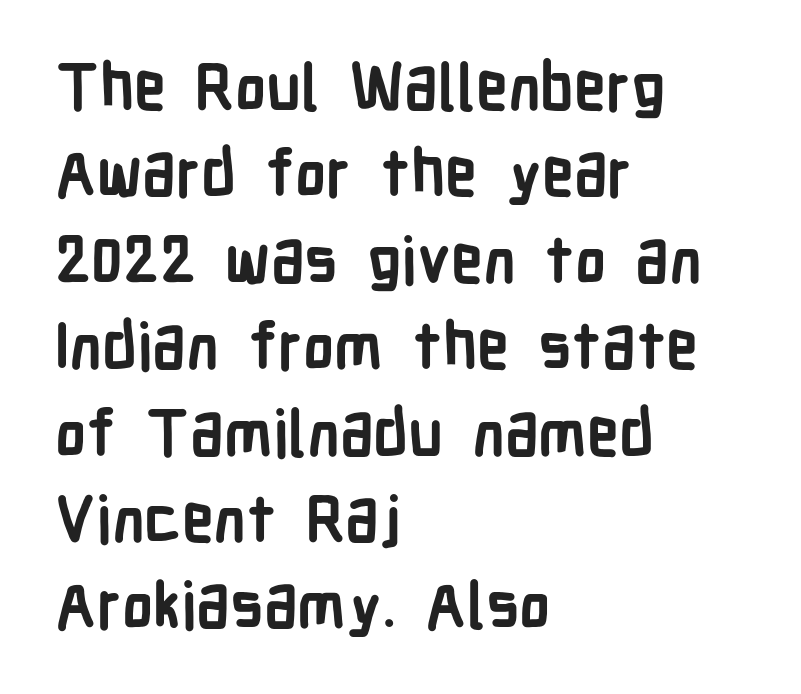
The image shows 64 px semibold, condensed sans-serif type, upright; set left-aligned, normal line spacing (1.35x), normal letter spacing, not underlined; low stroke contrast and a medium x-height.
